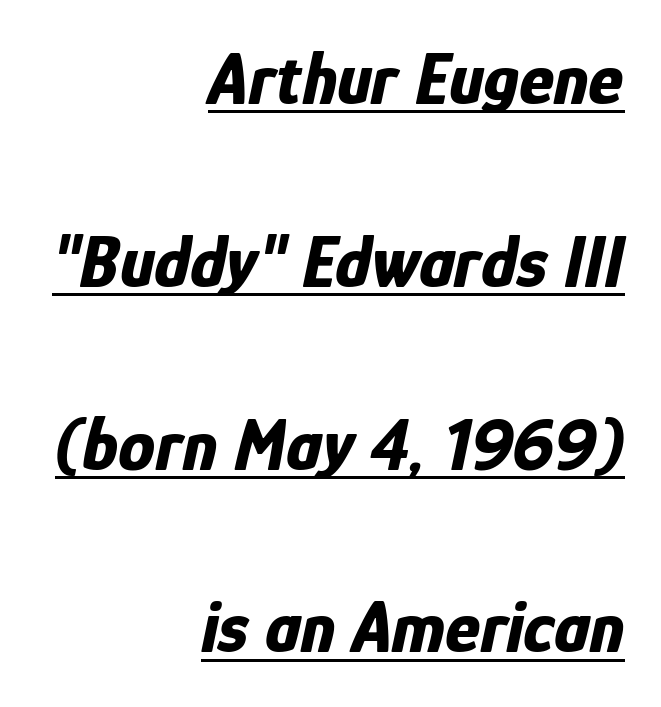
The setting favours the right margin, as signatures and pull-quotes sometimes do. The specimen reads as italic at a glance. Varying glyph widths throughout — classic text-font behaviour. These lines carry a lot of weight — the face is fully bold. The words here are underlined. Horizontal bands of white between lines are thick stripes.
